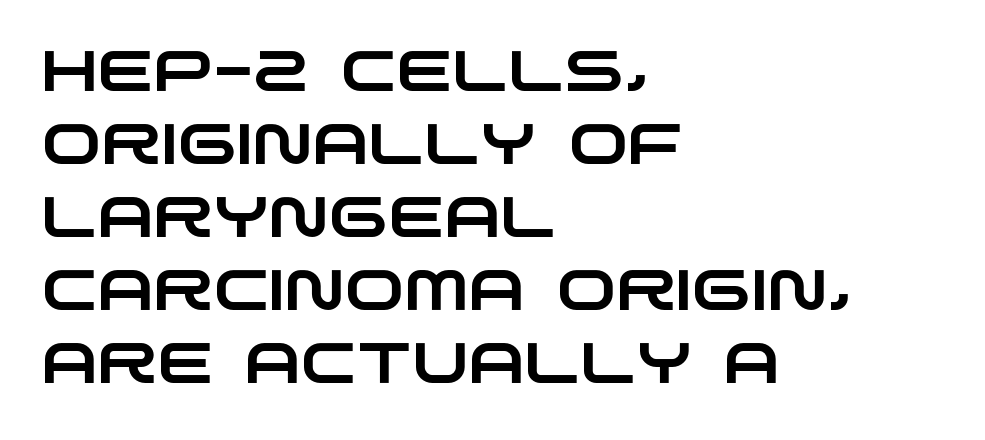
{"serif": "no", "width": "wide", "stroke_contrast": "low", "x_height": "large", "monospaced": "no", "underline": "no", "align": "left", "line_spacing": "normal", "line_spacing_ratio": 1.28, "letter_spacing": "normal", "letter_spacing_em": 0.0, "glyph_px": 57}
